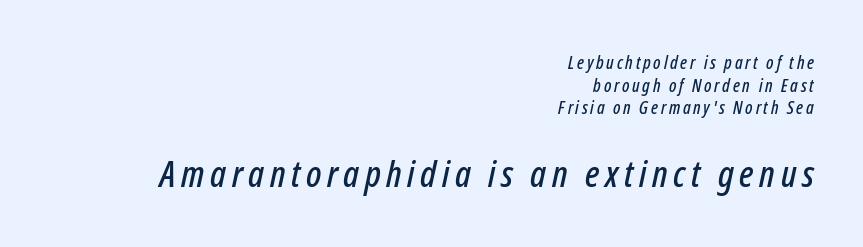
{"italic": "yes", "lean": "right", "slant_degrees": 12, "width": "condensed", "stroke_contrast": "low", "x_height": "medium", "monospaced": "no", "underline": "no", "align": "right", "line_spacing": "normal", "line_spacing_ratio": 1.26, "larger_block": "second", "size_ratio": 2.06, "glyph_px": 37}
